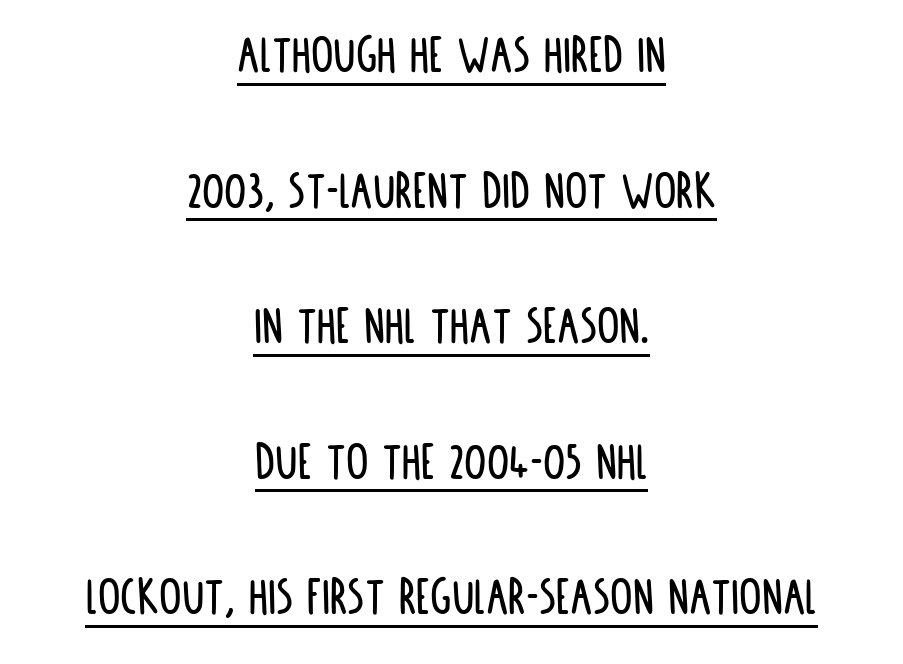
The image shows 56 px condensed sans-serif type, upright; set centered, loose line spacing (2.42x), normal letter spacing, underlined; low stroke contrast and a large x-height.
